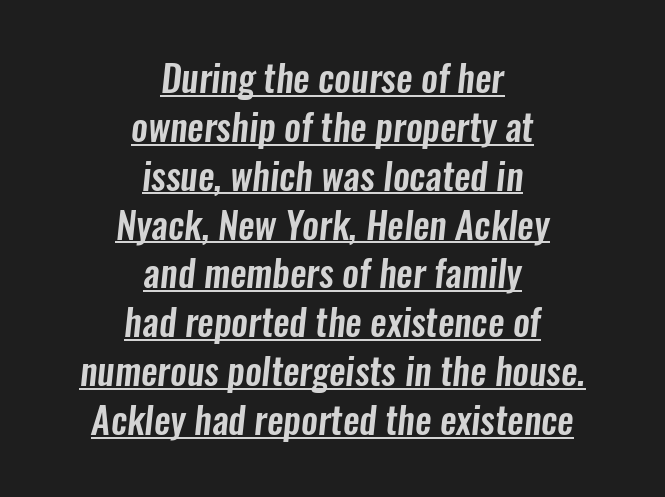
{"serif": "no", "width": "condensed", "stroke_contrast": "low", "x_height": "medium", "monospaced": "no", "underline": "yes", "align": "center", "line_spacing": "normal", "line_spacing_ratio": 1.32, "letter_spacing": "normal", "letter_spacing_em": 0.0, "glyph_px": 37}
